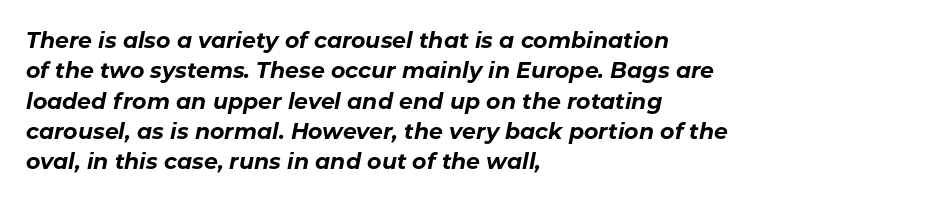
The image shows 22 px bold type, italic (leaning right); set left-aligned, normal line spacing (1.38x), normal letter spacing, not underlined.
